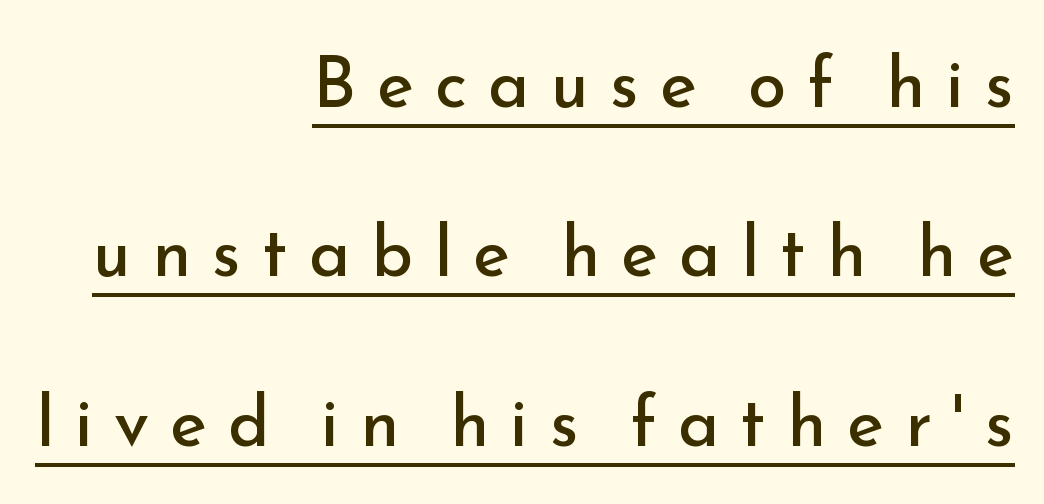
{"serif": "no", "italic": "no", "bold": "no", "weight": "regular", "width": "normal", "stroke_contrast": "low", "x_height": "small", "monospaced": "no", "underline": "yes", "align": "right", "line_spacing": "loose", "line_spacing_ratio": 2.42, "letter_spacing": "wide", "letter_spacing_em": 0.3, "glyph_px": 70}
